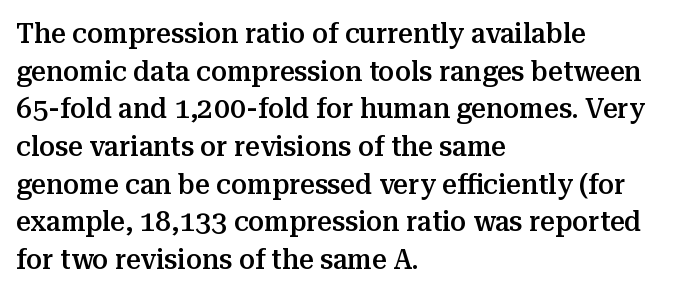
Q: Is the text bold? A: Semi-bold.
Q: Is the text italic (slanted)? A: No, it is upright.
Q: Is the typeface a serif or a sans-serif typeface? A: Serif.
Q: Is the text underlined? A: No.
Q: How is the paragraph aligned? A: Left-aligned.
Q: Is the spacing between letters normal or unusually wide? A: Normal.
Q: Is the spacing between lines tight, normal or loose? A: Normal.
Q: Width (condensed, normal, or wide)? A: Normal.
Q: Stroke contrast? A: Medium.
Q: x-height? A: Medium.
Q: Monospaced? A: No.
